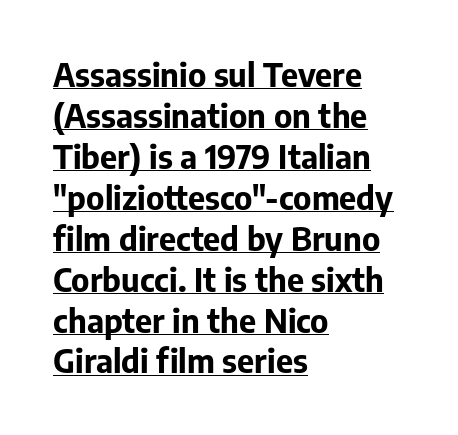
Q: Is the text bold? A: Yes.
Q: Is the text italic (slanted)? A: No, it is upright.
Q: Is the typeface a serif or a sans-serif typeface? A: Sans-serif.
Q: Is the text underlined? A: Yes.
Q: How is the paragraph aligned? A: Left-aligned.
Q: Is the spacing between letters normal or unusually wide? A: Normal.
Q: Width (condensed, normal, or wide)? A: Normal.
Q: Stroke contrast? A: Low.
Q: x-height? A: Medium.
Q: Monospaced? A: No.
